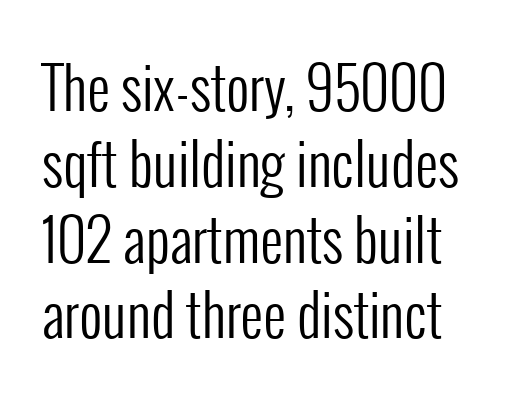
Q: Is the text bold? A: No.
Q: Is the text italic (slanted)? A: No, it is upright.
Q: Is the typeface a serif or a sans-serif typeface? A: Sans-serif.
Q: Is the text underlined? A: No.
Q: Is the spacing between letters normal or unusually wide? A: Normal.
Q: Is the spacing between lines tight, normal or loose? A: Normal.
Q: Width (condensed, normal, or wide)? A: Condensed.
Q: Stroke contrast? A: Low.
Q: x-height? A: Medium.
Q: Monospaced? A: No.
